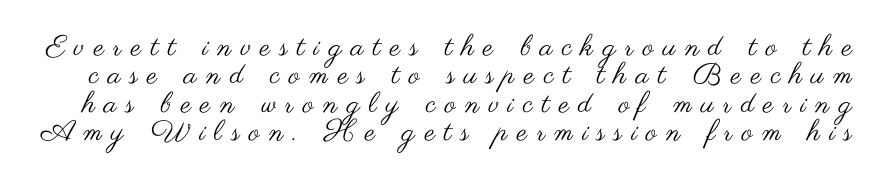
Proportional: the letters do not fall into vertical columns. Classification — sans serif. On a weight scale, this lands at 450 or below. Glyph-to-glyph distance is far greater than everyday printed text.
